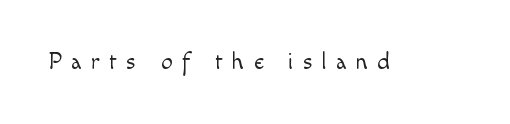
Q: Is the text bold? A: No.
Q: Is the text italic (slanted)? A: No, it is upright.
Q: Is the text underlined? A: No.
Q: Is the spacing between letters normal or unusually wide? A: Unusually wide.
